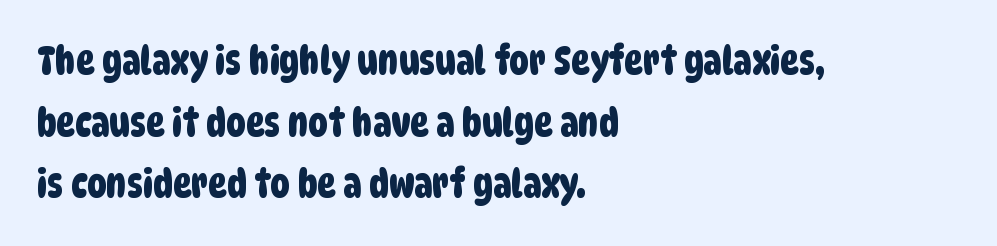
{"serif": "no", "width": "condensed", "stroke_contrast": "low", "x_height": "large", "monospaced": "no", "underline": "no", "align": "left", "line_spacing": "normal", "line_spacing_ratio": 1.58, "letter_spacing": "normal", "letter_spacing_em": 0.0, "glyph_px": 39}
